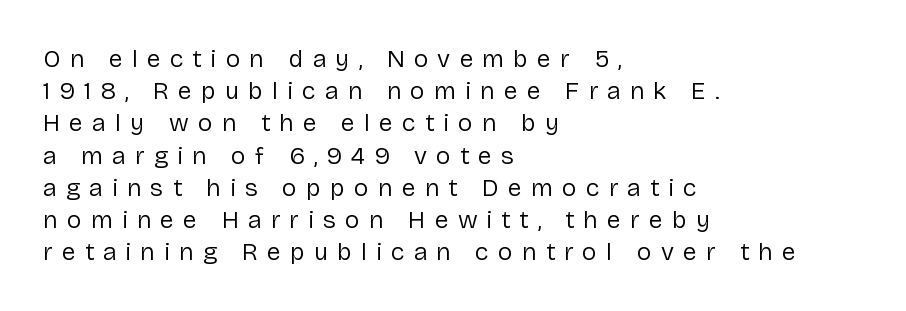
Q: Is the text bold? A: No.
Q: Is the text italic (slanted)? A: No, it is upright.
Q: Is the text underlined? A: No.
Q: How is the paragraph aligned? A: Left-aligned.
Q: Is the spacing between letters normal or unusually wide? A: Unusually wide.
Q: Is the spacing between lines tight, normal or loose? A: Normal.
